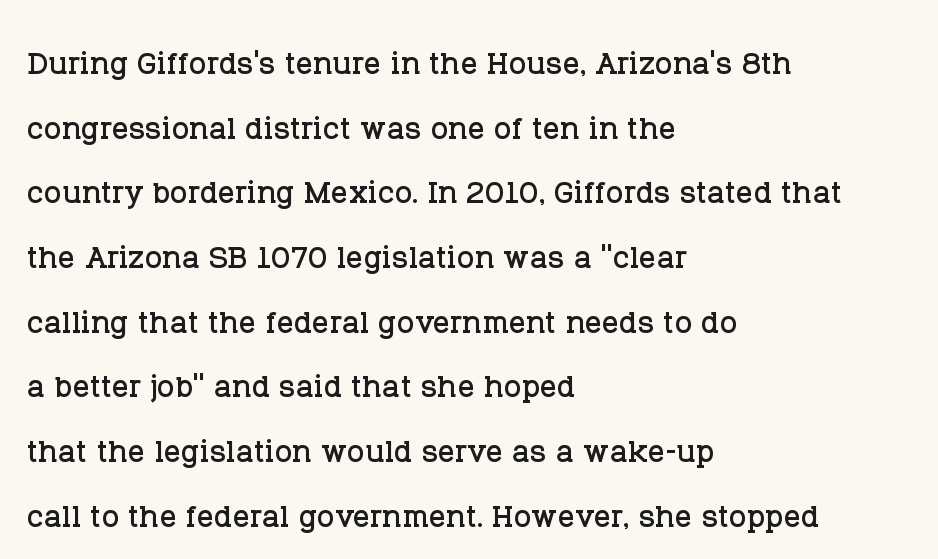
The lines in this sample share a left origin and differ only in where they stop. Caption: standard tracking, unaltered. The passage shown stacks its lines at a standard gap. Serif or sans? Serif — the stroke terminals have little feet.
